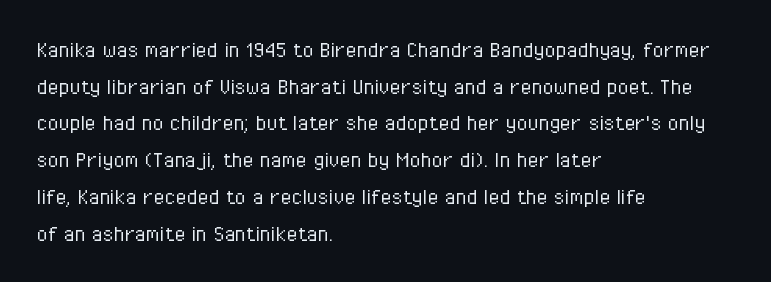
Weight: in the light-to-regular range. In CSS terms this would be text-align: left. The letters stand straight up with perfectly vertical stems. Each new line begins a customary step beneath the previous one. Characters follow at the spacing the type designer built in.
